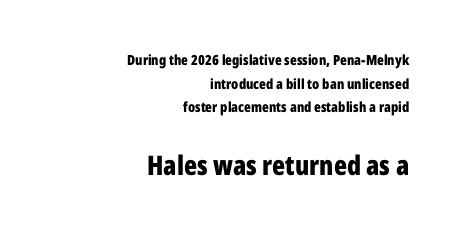
The image shows 27 px bold type, upright; set right-aligned, normal line spacing (1.69x), normal letter spacing, not underlined; the second (bottom) block is 1.93x larger.
